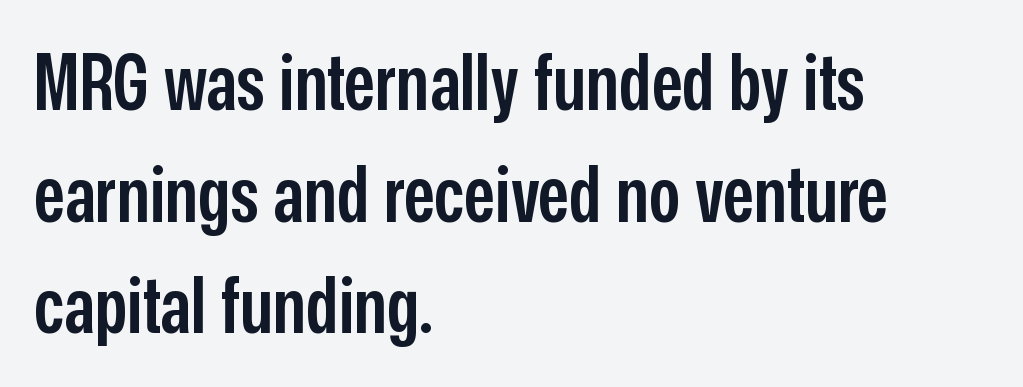
Each letter keeps its own natural width here, so spacing adapts to shape. Students, observe: this is what conventionally led text looks like. Each row of text sits above clean, open space. No feet cap the strokes, marking this as sans-serif type. Italic: no, the glyphs are upright roman. The font is running at a semibold setting, under full bold.
